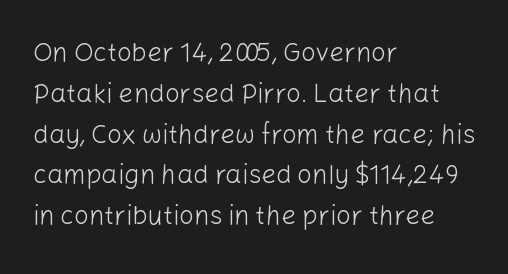
The gap between lines stays unmarked. No extra tracking has been applied to these lines. Does the leading feel generous? No, just average. Short and long lines alike share a common starting point at left.
